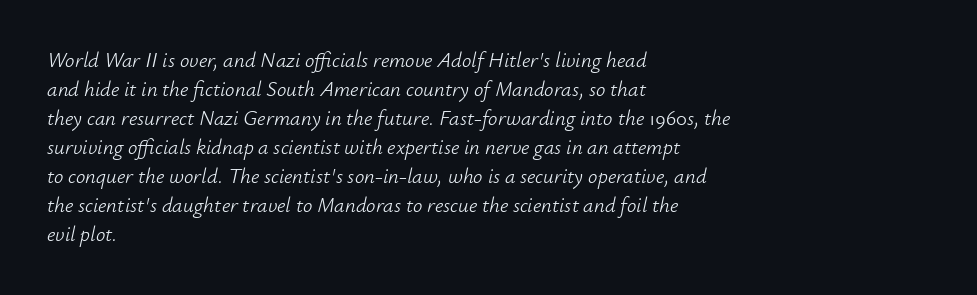
The space between consecutive lines is moderate. The space directly below the letters is spotless. The lettering tilts uniformly, giving the passage an italic look. Spacing between characters is what you'd get straight out of the box.
